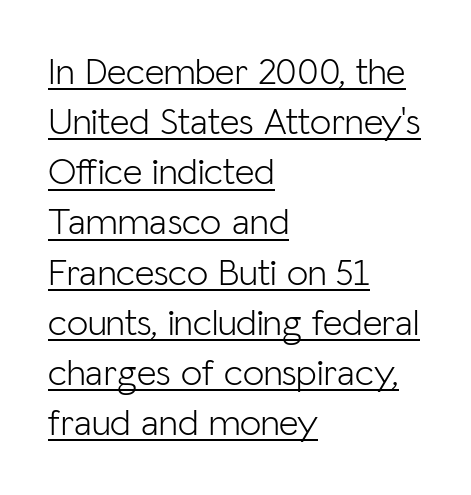
Style check: upright. Leftover space on each line is placed entirely after the last word. Are there feet on the stems? There aren't — it's a sans. Ink coverage per letter is moderate at most.
